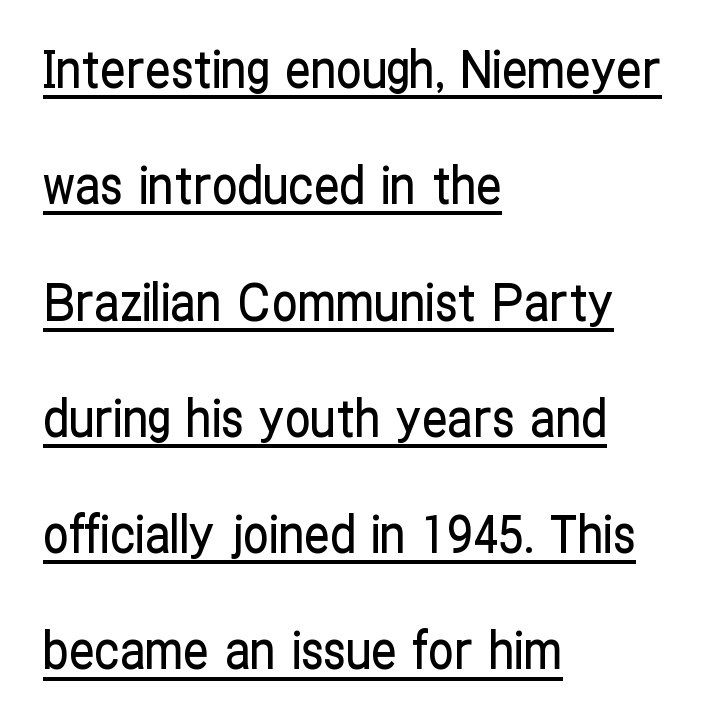
The rendered words wear a rule along their underside. No feet cap the strokes, marking this as sans-serif type. The lettering stays uniformly vertical, giving the passage a roman look. The letters advance in unequal steps, a hallmark of proportional type.
